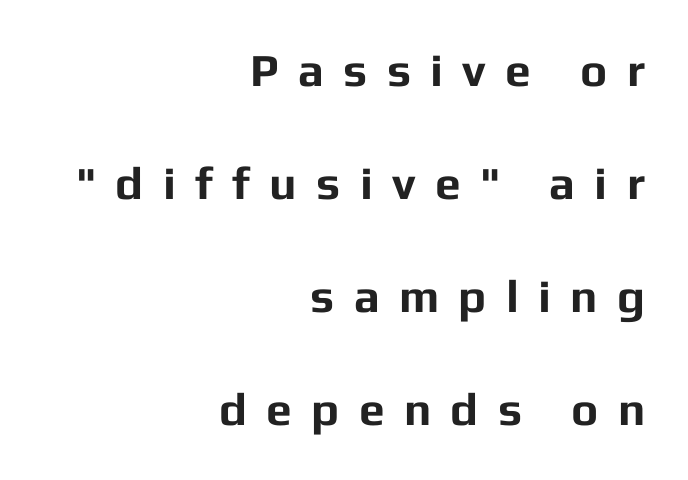
{"serif": "no", "italic": "no", "bold": "yes", "weight": "bold", "width": "normal", "stroke_contrast": "low", "x_height": "medium", "monospaced": "no", "underline": "no", "align": "right", "line_spacing": "loose", "line_spacing_ratio": 2.46, "letter_spacing": "wide", "letter_spacing_em": 0.42, "glyph_px": 46}
